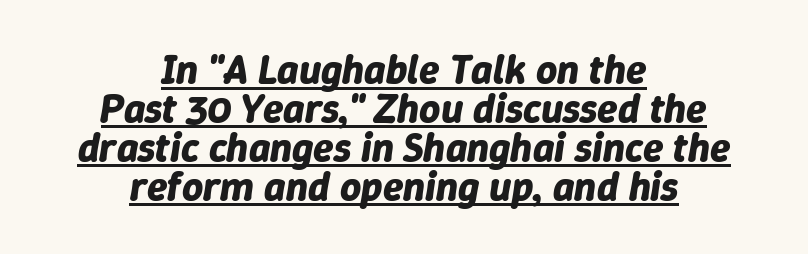
This sample has the flowing, uneven cadence of proportional lettering. The whitespace from short lines is split evenly between both sides. What decoration does the sample have? An underline. These lines keep a tight, regular rhythm from letter to letter. Leading: reduced. The axis of the letterforms is tilted away from vertical.
